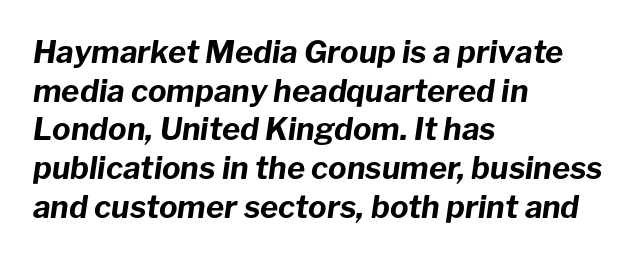
{"italic": "yes", "lean": "right", "slant_degrees": 8, "bold": "yes", "weight": "bold", "width": "normal", "stroke_contrast": "low", "x_height": "medium", "monospaced": "no", "underline": "no", "align": "left", "line_spacing": "normal", "line_spacing_ratio": 1.25, "letter_spacing": "normal", "letter_spacing_em": 0.0, "glyph_px": 31}
